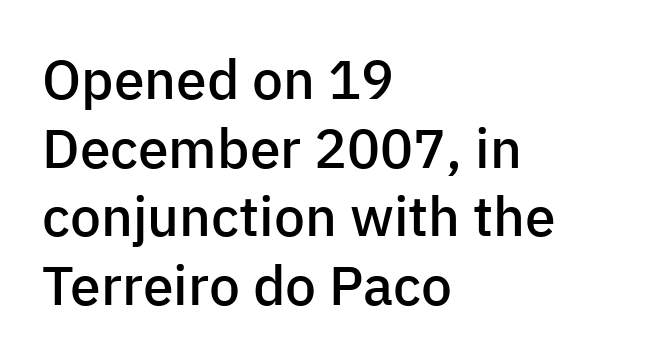
The image shows 55 px semibold sans-serif type, upright; set left-aligned, normal line spacing (1.25x), normal letter spacing, not underlined; low stroke contrast and a medium x-height.
